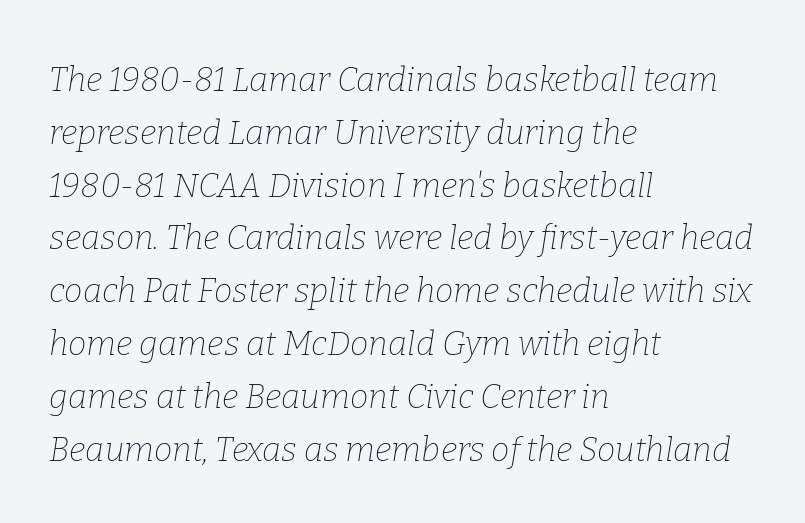
The image shows 33 px thin serif type, italic (leaning right); set left-aligned, normal line spacing (1.6x), normal letter spacing, not underlined; low stroke contrast and a medium x-height.
